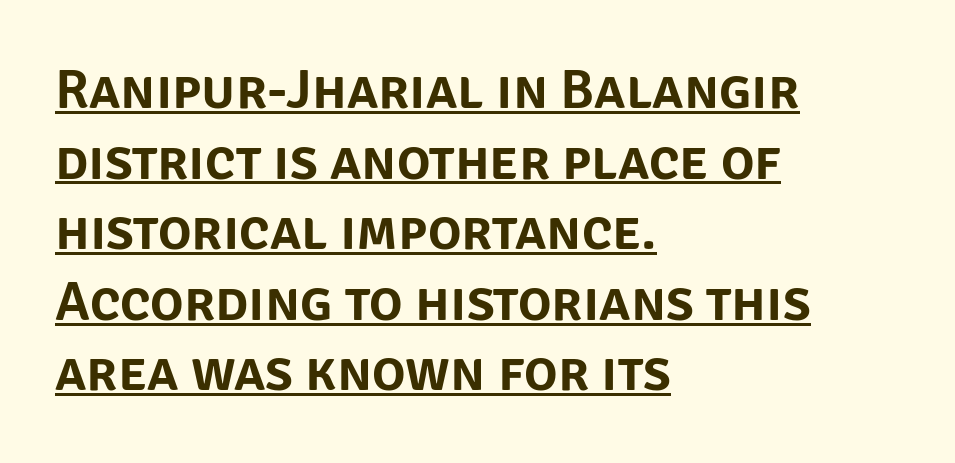
Where is the straight margin? On the left. Do the characters align in a grid? No, the font is proportional. Leading: standard. Type style note: lacks serifs. Check the space under the baseline: a stroke is drawn there.
